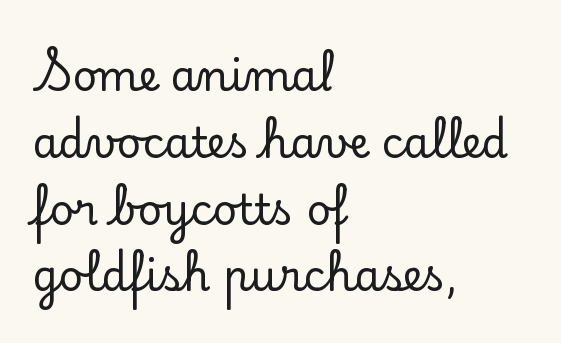
{"serif": "yes", "italic": "no", "width": "normal", "stroke_contrast": "low", "x_height": "small", "monospaced": "no", "underline": "no", "align": "left", "line_spacing": "normal", "line_spacing_ratio": 1.59, "letter_spacing": "normal", "letter_spacing_em": 0.0, "glyph_px": 42}
